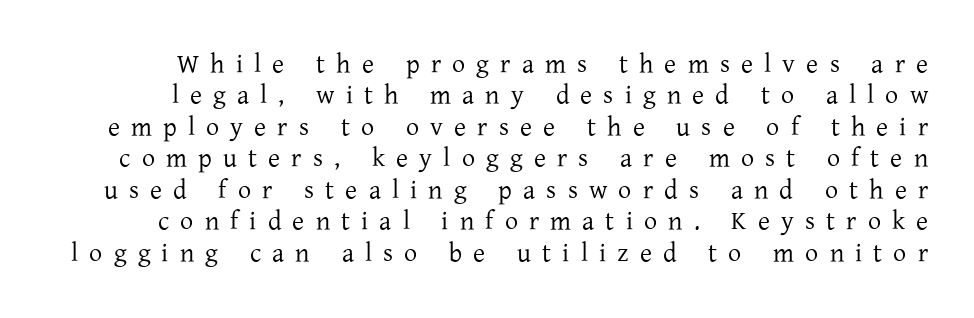
{"italic": "no", "bold": "no", "underline": "no", "line_spacing_ratio": 1.21, "letter_spacing": "wide", "letter_spacing_em": 0.43, "glyph_px": 26}
